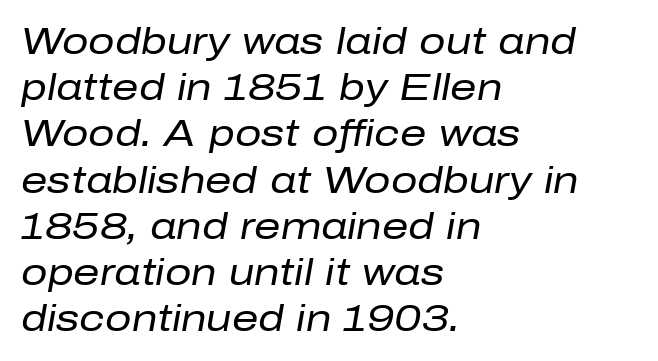
Q: Is the text bold? A: No.
Q: Is the text italic (slanted)? A: Yes, it leans right by about 10 degrees.
Q: Is the text underlined? A: No.
Q: How is the paragraph aligned? A: Left-aligned.
Q: Is the spacing between letters normal or unusually wide? A: Normal.
Q: Is the spacing between lines tight, normal or loose? A: Normal.
Q: Width (condensed, normal, or wide)? A: Normal.
Q: Stroke contrast? A: Low.
Q: x-height? A: Medium.
Q: Monospaced? A: No.
